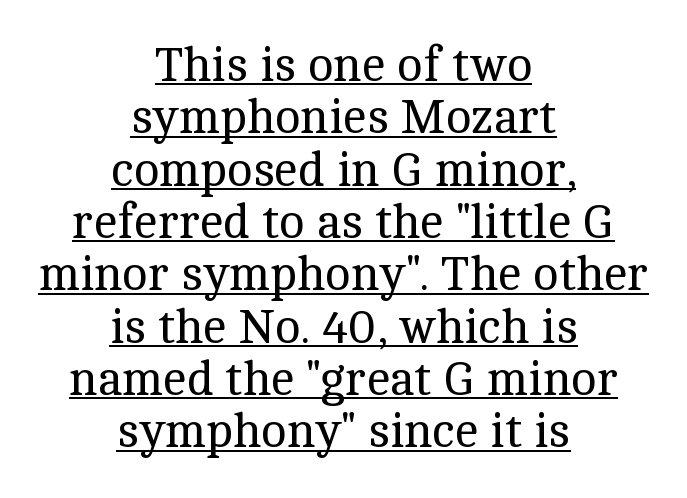
The image shows 48 px regular-weight serif type, upright; set centered, tight line spacing (1.09x), normal letter spacing, underlined; a medium x-height.
